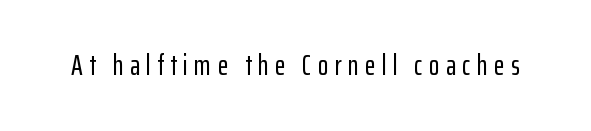
{"serif": "no", "italic": "no", "width": "condensed", "stroke_contrast": "low", "x_height": "medium", "monospaced": "no", "underline": "no", "letter_spacing": "wide", "letter_spacing_em": 0.22, "glyph_px": 28}
